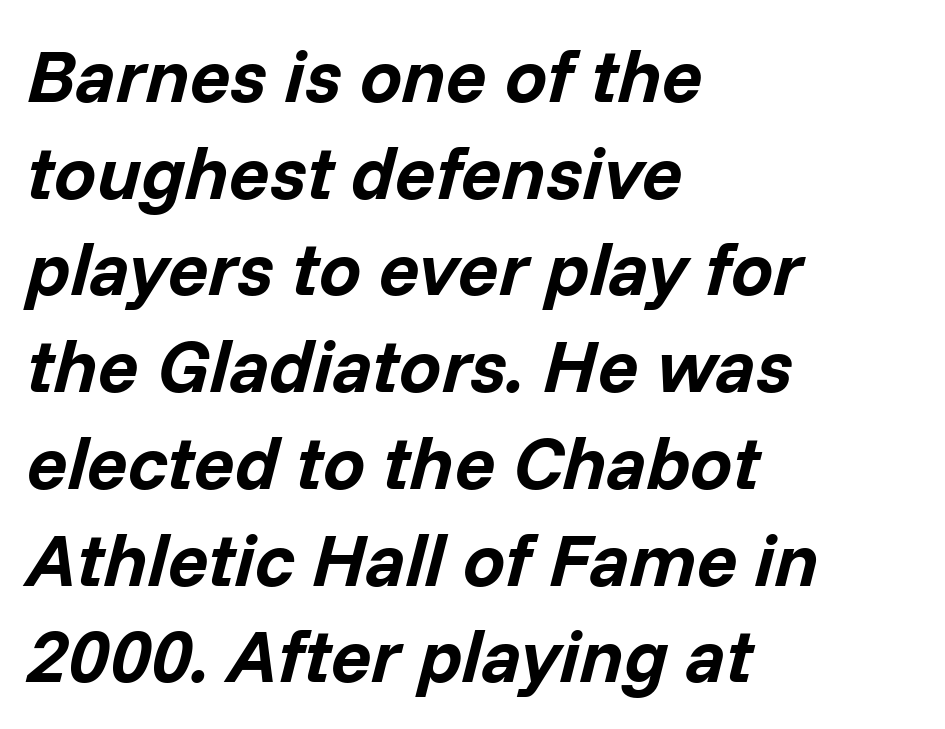
Q: Is the text bold? A: Yes.
Q: Is the text italic (slanted)? A: Yes, it leans right by about 14 degrees.
Q: Is the text underlined? A: No.
Q: How is the paragraph aligned? A: Left-aligned.
Q: Is the spacing between letters normal or unusually wide? A: Normal.
Q: Is the spacing between lines tight, normal or loose? A: Normal.
Q: Width (condensed, normal, or wide)? A: Normal.
Q: Stroke contrast? A: Low.
Q: x-height? A: Medium.
Q: Monospaced? A: No.
